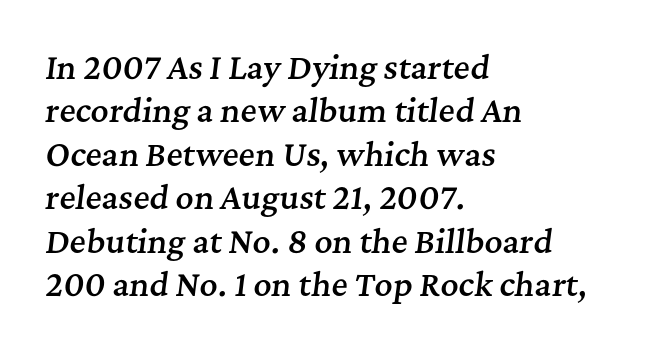
The letters advance in unequal steps, a hallmark of proportional type. Typographically, this falls in the serif category. The sample has been set in demibold, a notch under bold. Here the glyphs are tracked normally, forming tight word shapes.
